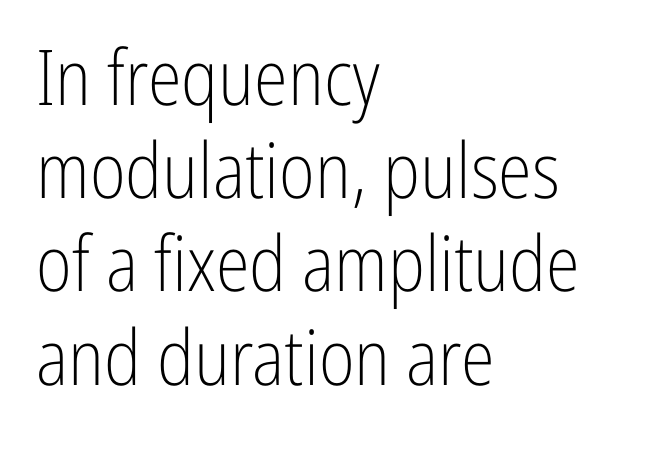
Q: Is the text bold? A: No.
Q: Is the text italic (slanted)? A: No, it is upright.
Q: Is the typeface a serif or a sans-serif typeface? A: Sans-serif.
Q: Is the text underlined? A: No.
Q: How is the paragraph aligned? A: Left-aligned.
Q: Is the spacing between letters normal or unusually wide? A: Normal.
Q: Width (condensed, normal, or wide)? A: Condensed.
Q: Stroke contrast? A: Low.
Q: x-height? A: Medium.
Q: Monospaced? A: No.
